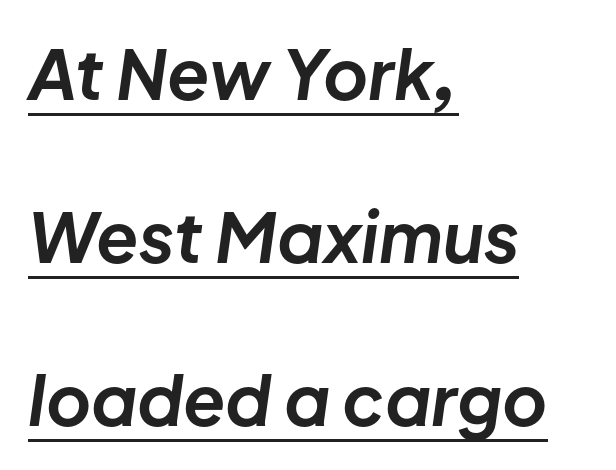
The image shows 69 px bold type, italic (leaning right); set left-aligned, loose line spacing (2.36x), normal letter spacing, underlined; low stroke contrast and a medium x-height.
